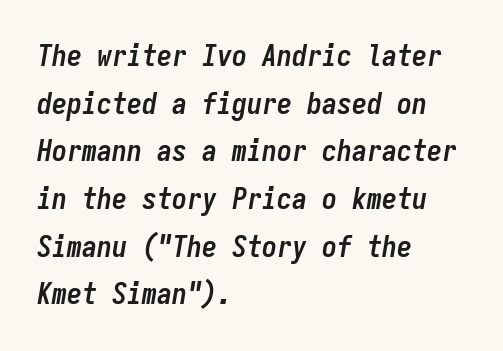
{"italic": "yes", "lean": "right", "slant_degrees": 9, "bold": "yes", "weight": "semibold", "width": "condensed", "stroke_contrast": "low", "x_height": "medium", "monospaced": "yes", "underline": "no", "align": "left", "line_spacing": "normal", "line_spacing_ratio": 1.59, "letter_spacing": "normal", "letter_spacing_em": 0.0, "glyph_px": 30}
